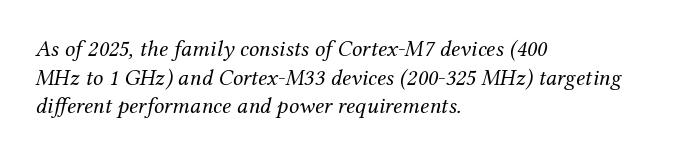
Heft: none added — not bold. Layout note: lines flush left. Students, note that the glyphs here touch the page at normal intervals. The rendering applies a slant to the glyphs. This rendering features lettering with no underline.
